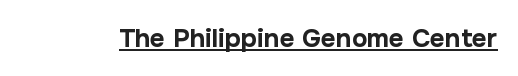
Q: Is the text bold? A: Yes.
Q: Is the text italic (slanted)? A: No, it is upright.
Q: Is the text underlined? A: Yes.
Q: Is the spacing between letters normal or unusually wide? A: Normal.
